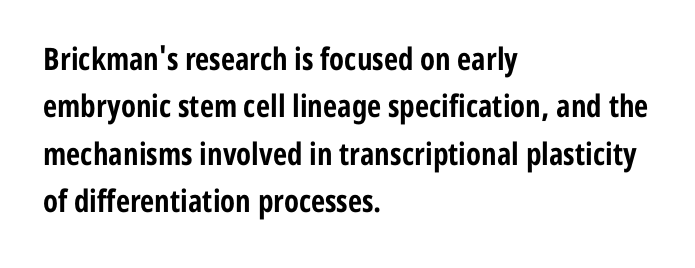
The image shows 31 px bold, condensed sans-serif type, upright; set left-aligned, normal line spacing (1.53x), normal letter spacing, not underlined; low stroke contrast and a medium x-height.
